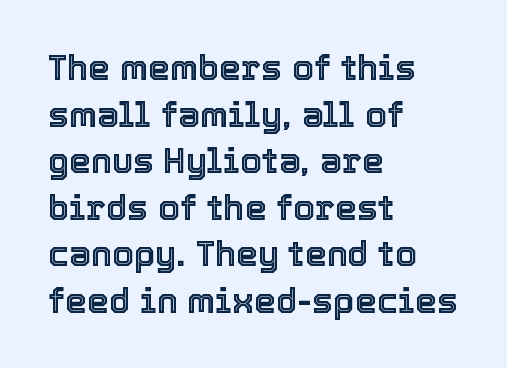
The image shows 35 px text type, upright; set left-aligned, normal line spacing (1.33x), normal letter spacing, not underlined; a medium x-height.
